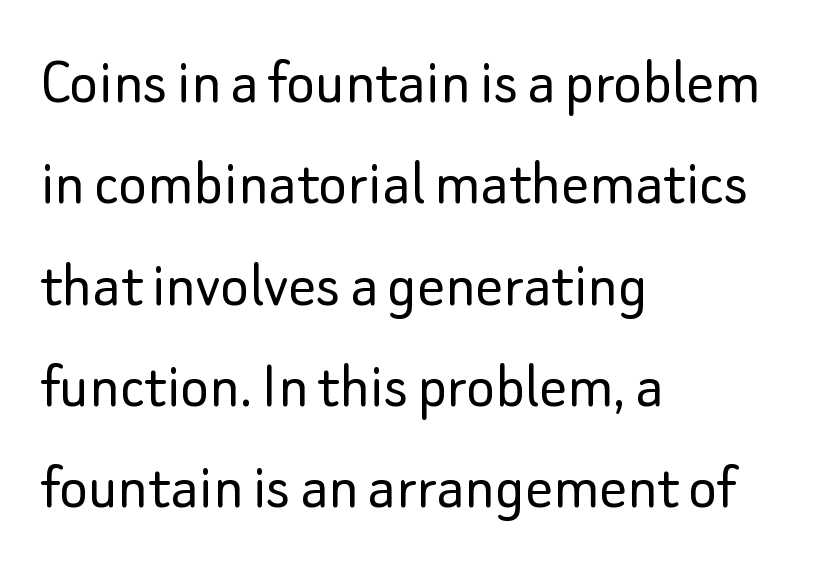
{"serif": "no", "italic": "no", "bold": "no", "weight": "light", "width": "normal", "stroke_contrast": "low", "x_height": "small", "monospaced": "no", "underline": "no", "align": "left", "line_spacing": "normal", "line_spacing_ratio": 1.49, "letter_spacing": "normal", "letter_spacing_em": 0.0, "glyph_px": 68}
